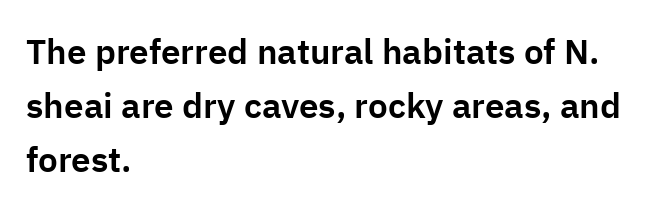
{"serif": "no", "italic": "no", "width": "normal", "stroke_contrast": "low", "x_height": "medium", "monospaced": "no", "underline": "no", "align": "left", "line_spacing": "normal", "line_spacing_ratio": 1.55, "letter_spacing": "normal", "letter_spacing_em": 0.0, "glyph_px": 35}
